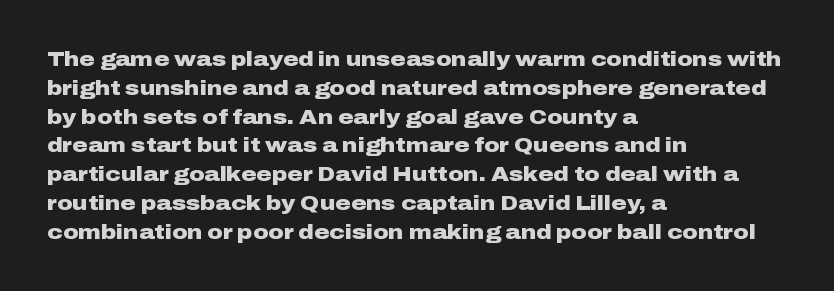
{"italic": "no", "bold": "yes", "underline": "no", "align": "left", "line_spacing": "normal", "line_spacing_ratio": 1.37, "letter_spacing": "normal", "letter_spacing_em": 0.0, "glyph_px": 21}
